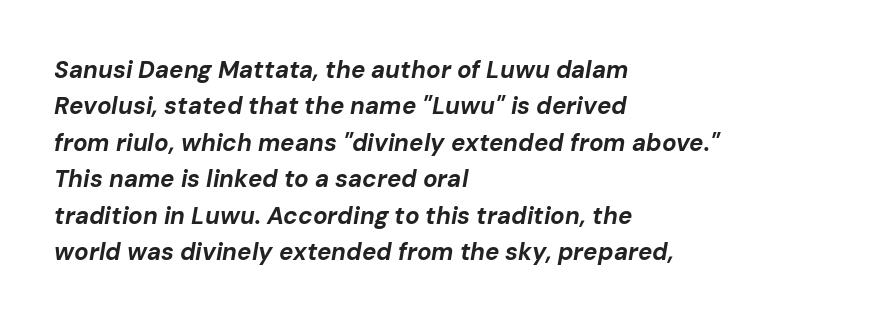
The image shows 24 px bold type, italic (leaning right); set left-aligned, normal line spacing (1.52x), normal letter spacing, not underlined.
